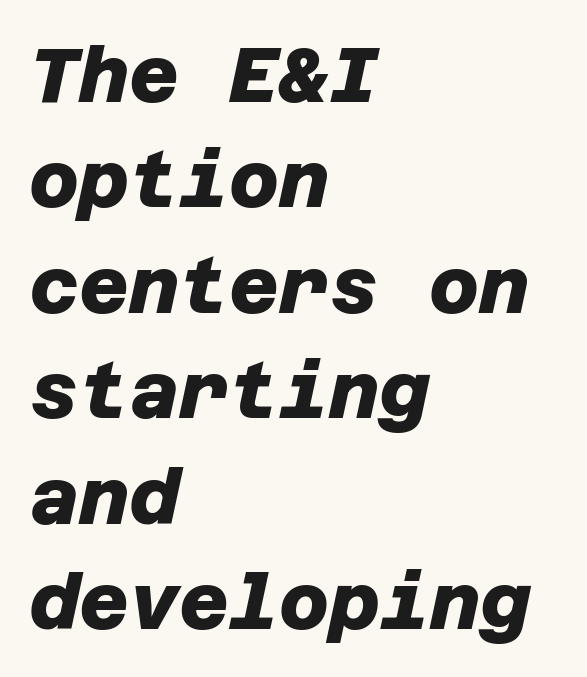
{"serif": "no", "bold": "yes", "weight": "heavy", "width": "normal", "stroke_contrast": "low", "x_height": "large", "underline": "no", "align": "left", "line_spacing": "normal", "line_spacing_ratio": 1.37, "letter_spacing": "normal", "letter_spacing_em": 0.0, "glyph_px": 77}
